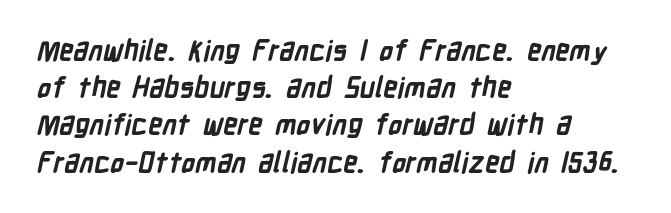
The image shows 28 px bold, condensed sans-serif type; set left-aligned, normal line spacing (1.33x), normal letter spacing, not underlined; low stroke contrast and a medium x-height.
